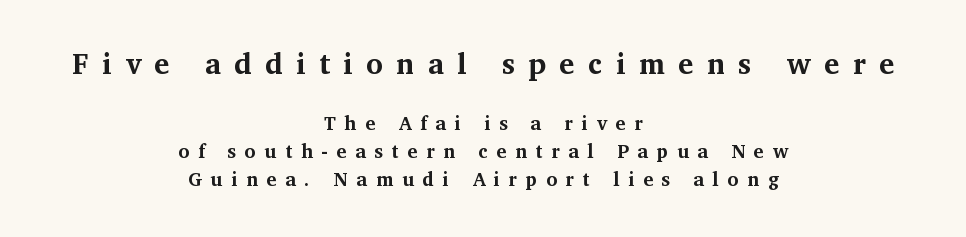
{"serif": "yes", "italic": "no", "bold": "yes", "weight": "bold", "width": "normal", "stroke_contrast": "medium", "x_height": "medium", "monospaced": "no", "underline": "no", "align": "center", "line_spacing": "normal", "line_spacing_ratio": 1.47, "letter_spacing": "wide", "letter_spacing_em": 0.46, "larger_block": "first", "size_ratio": 1.53, "glyph_px": 29}
